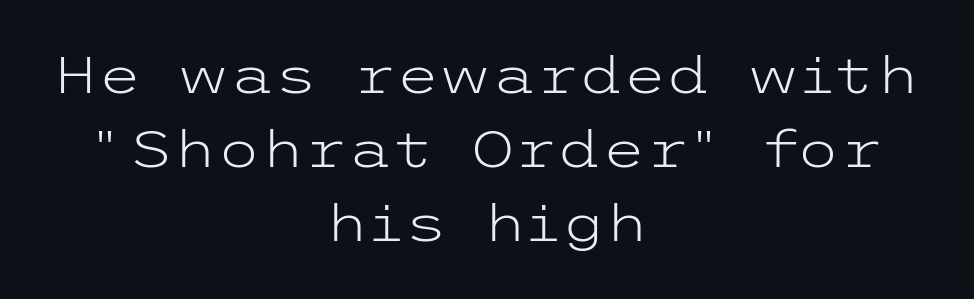
The rag falls on both sides of this text block equally. These lines were composed using upright roman letters. These glyphs show unthickened strokes, regular width or finer. Leading: standard. Underline: absent. Characters follow at the spacing the type designer built in.
